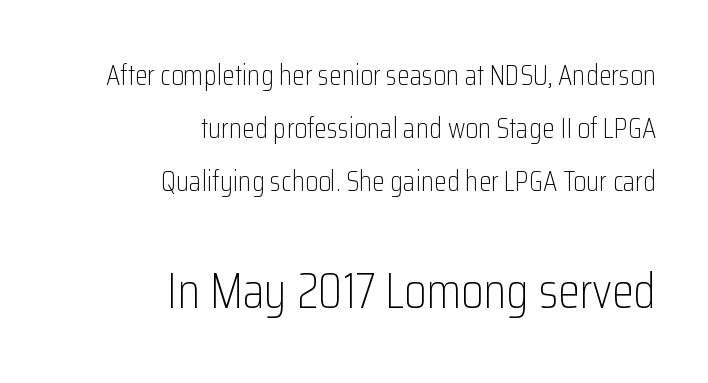
The image shows 50 px light, condensed sans-serif type, upright; set right-aligned, line spacing 1.83x, normal letter spacing, not underlined; the second (bottom) block is 1.72x larger; low stroke contrast and a medium x-height.
